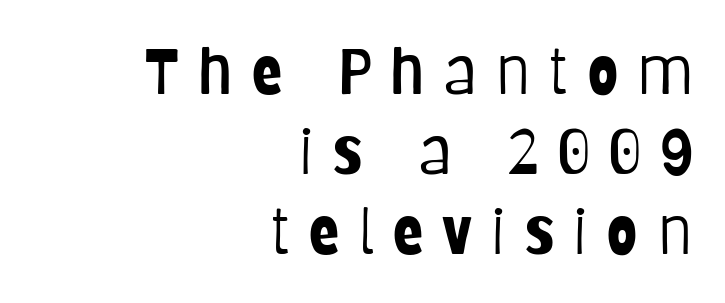
Q: Is the text bold? A: No.
Q: Is the text italic (slanted)? A: No, it is upright.
Q: Is the typeface a serif or a sans-serif typeface? A: Sans-serif.
Q: Is the text underlined? A: No.
Q: How is the paragraph aligned? A: Right-aligned.
Q: Is the spacing between letters normal or unusually wide? A: Unusually wide.
Q: Is the spacing between lines tight, normal or loose? A: Normal.
Q: Width (condensed, normal, or wide)? A: Condensed.
Q: Stroke contrast? A: Low.
Q: x-height? A: Large.
Q: Monospaced? A: No.
